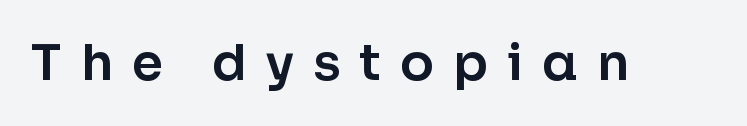
Q: Is the text italic (slanted)? A: No, it is upright.
Q: Is the typeface a serif or a sans-serif typeface? A: Sans-serif.
Q: Is the text underlined? A: No.
Q: Is the spacing between letters normal or unusually wide? A: Unusually wide.
Q: Width (condensed, normal, or wide)? A: Normal.
Q: Stroke contrast? A: Low.
Q: x-height? A: Medium.
Q: Monospaced? A: No.
